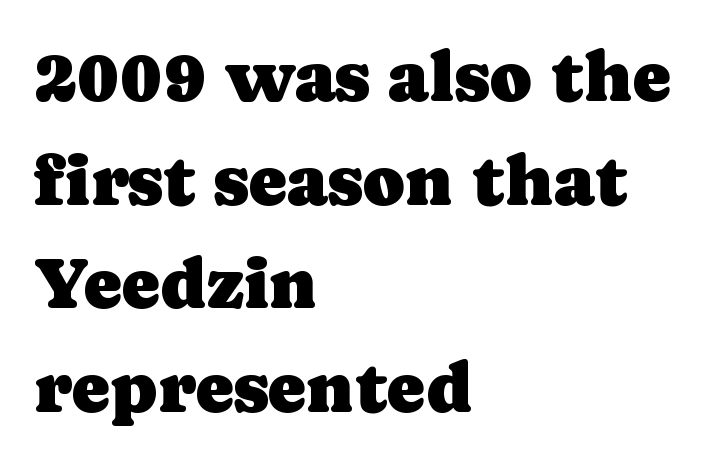
Q: Is the text italic (slanted)? A: No, it is upright.
Q: Is the typeface a serif or a sans-serif typeface? A: Serif.
Q: Is the text underlined? A: No.
Q: How is the paragraph aligned? A: Left-aligned.
Q: Is the spacing between letters normal or unusually wide? A: Normal.
Q: Is the spacing between lines tight, normal or loose? A: Normal.
Q: Width (condensed, normal, or wide)? A: Normal.
Q: Stroke contrast? A: Low.
Q: x-height? A: Medium.
Q: Monospaced? A: No.
